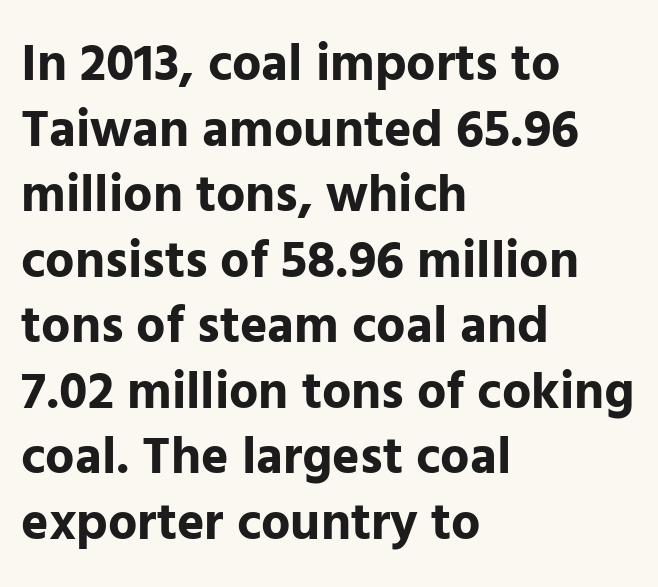
{"serif": "no", "italic": "no", "bold": "yes", "weight": "bold", "width": "normal", "stroke_contrast": "low", "x_height": "medium", "monospaced": "no", "underline": "no", "align": "left", "line_spacing": "normal", "line_spacing_ratio": 1.26, "letter_spacing": "normal", "letter_spacing_em": 0.0, "glyph_px": 52}
